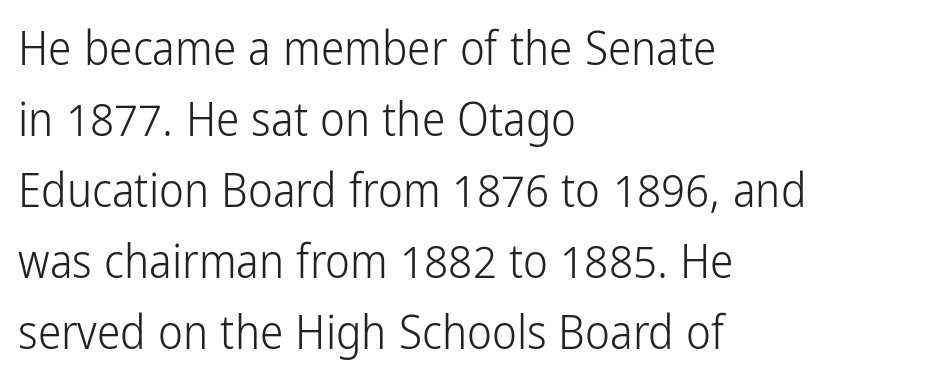
{"serif": "no", "italic": "no", "bold": "no", "weight": "light", "width": "condensed", "stroke_contrast": "low", "x_height": "medium", "monospaced": "no", "underline": "no", "align": "left", "line_spacing": "normal", "line_spacing_ratio": 1.51, "letter_spacing": "normal", "letter_spacing_em": 0.0, "glyph_px": 47}
